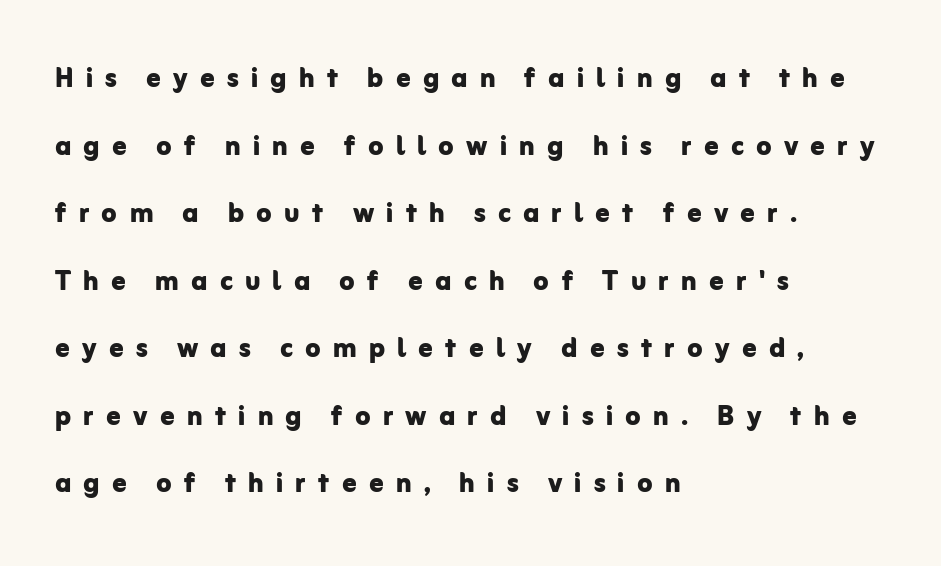
{"serif": "no", "italic": "no", "bold": "yes", "weight": "bold", "width": "normal", "stroke_contrast": "low", "x_height": "medium", "monospaced": "no", "underline": "no", "align": "left", "line_spacing": "loose", "line_spacing_ratio": 1.93, "letter_spacing": "wide", "letter_spacing_em": 0.35, "glyph_px": 35}
